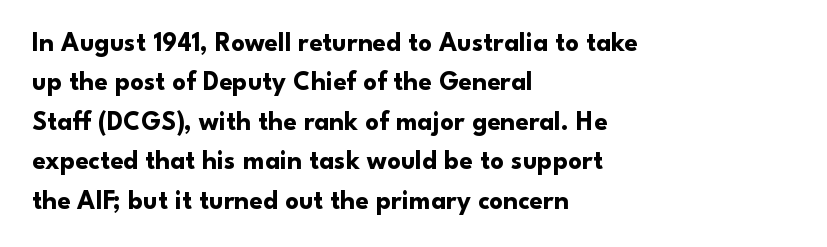
Q: Is the text bold? A: Yes.
Q: Is the text italic (slanted)? A: No, it is upright.
Q: Is the text underlined? A: No.
Q: How is the paragraph aligned? A: Left-aligned.
Q: Is the spacing between letters normal or unusually wide? A: Normal.
Q: Is the spacing between lines tight, normal or loose? A: Normal.
